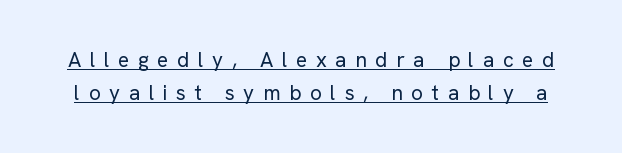
The image shows 21 px text type, upright; set normal line spacing (1.56x), unusually wide letter spacing (+0.41 em), underlined.
